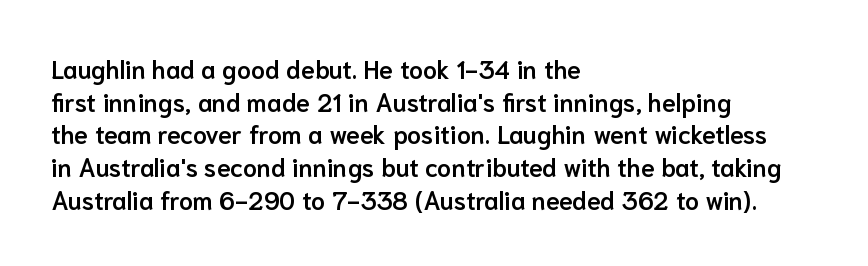
Short and long lines alike share a common starting point at left. Notice how the stems are strictly vertical — no italics here. Default kerning and tracking; the words read as compact shapes. Typesetter's note: demi weight, one step under bold.
